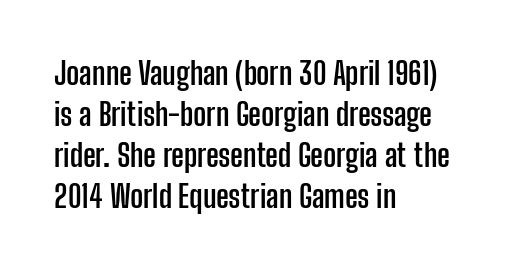
{"serif": "no", "italic": "no", "bold": "yes", "weight": "semibold", "width": "condensed", "stroke_contrast": "low", "x_height": "medium", "monospaced": "no", "underline": "no", "align": "left", "line_spacing": "normal", "line_spacing_ratio": 1.32, "letter_spacing": "normal", "letter_spacing_em": 0.0, "glyph_px": 31}
